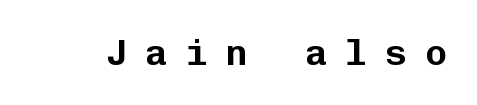
The image shows 37 px sans-serif type, upright, monospaced; set unusually wide letter spacing (+0.48 em), not underlined; low stroke contrast and a medium x-height.
